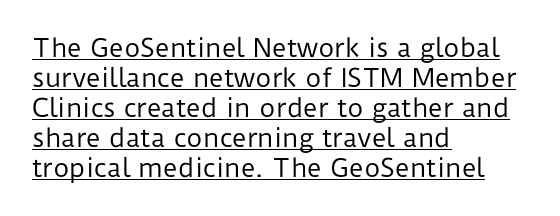
Do the letters lean? They stand straight. No letter is thick-stroked: the sample isn't bold. Leftover space on each line is placed entirely after the last word. The gaps between neighbouring characters are ordinary and unremarkable.
